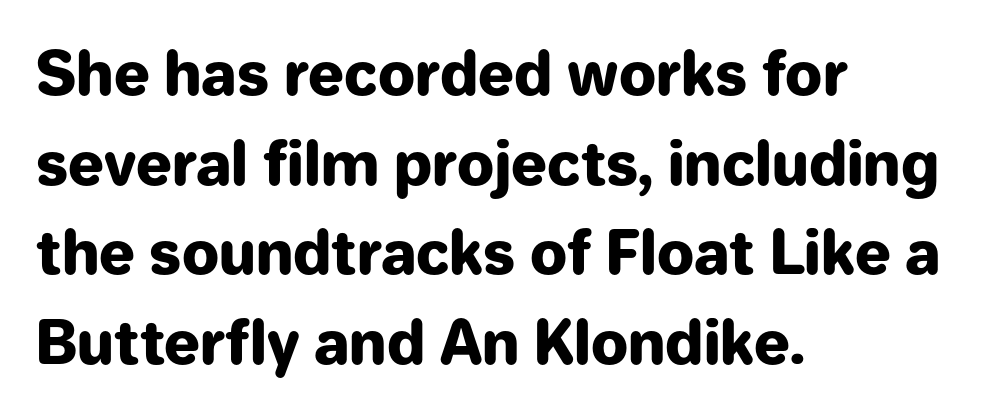
The image shows 59 px heavy sans-serif type, upright; set left-aligned, normal line spacing (1.52x), normal letter spacing, not underlined; low stroke contrast and a medium x-height.
